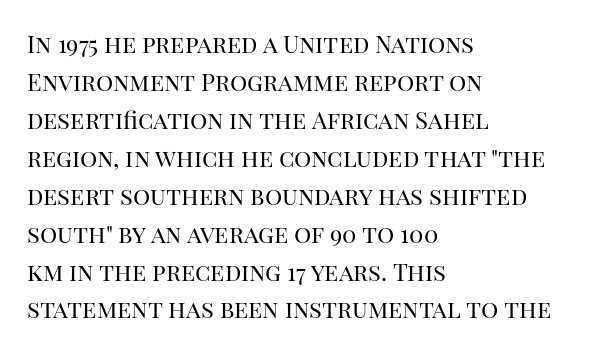
Caption: standard tracking, unaltered. How would I describe the line gaps? Plain and ordinary. Notice how the stems are strictly vertical — no italics here. The typeface has the unassuming heft of standard copy or less. The lines are quadded left.
